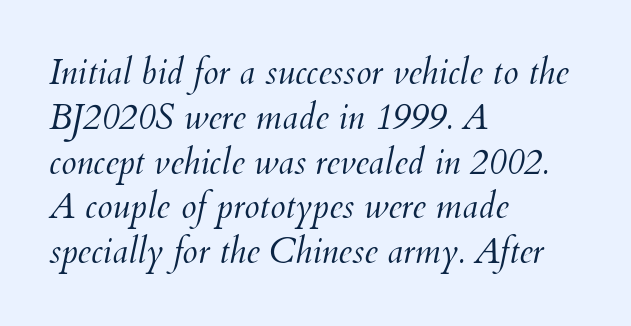
Q: Is the text bold? A: No.
Q: Is the text italic (slanted)? A: Yes, it leans right by about 12 degrees.
Q: Is the text underlined? A: No.
Q: How is the paragraph aligned? A: Left-aligned.
Q: Is the spacing between letters normal or unusually wide? A: Normal.
Q: Is the spacing between lines tight, normal or loose? A: Normal.
Q: Width (condensed, normal, or wide)? A: Normal.
Q: Stroke contrast? A: Medium.
Q: x-height? A: Small.
Q: Monospaced? A: No.
